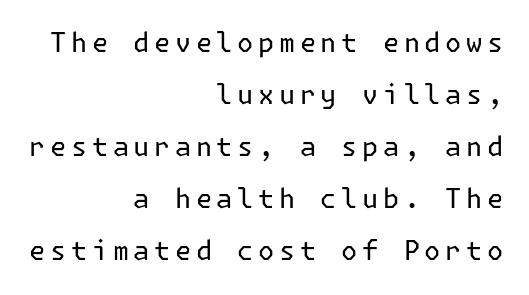
Q: Is the text bold? A: No.
Q: Is the text italic (slanted)? A: No, it is upright.
Q: Is the text underlined? A: No.
Q: How is the paragraph aligned? A: Right-aligned.
Q: Is the spacing between lines tight, normal or loose? A: Loose.
